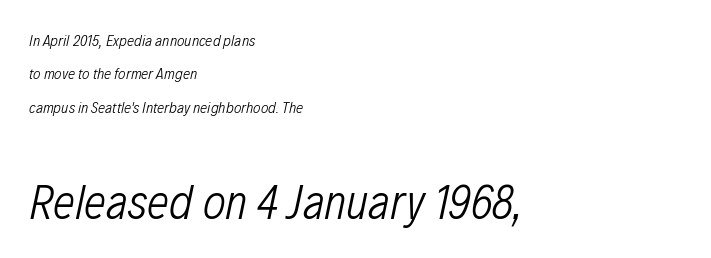
{"italic": "yes", "lean": "right", "slant_degrees": 12, "bold": "no", "weight": "light", "width": "condensed", "stroke_contrast": "low", "x_height": "medium", "monospaced": "no", "underline": "no", "align": "left", "line_spacing": "loose", "line_spacing_ratio": 2.09, "letter_spacing": "normal", "letter_spacing_em": 0.0, "larger_block": "second", "size_ratio": 3.06, "glyph_px": 49}
